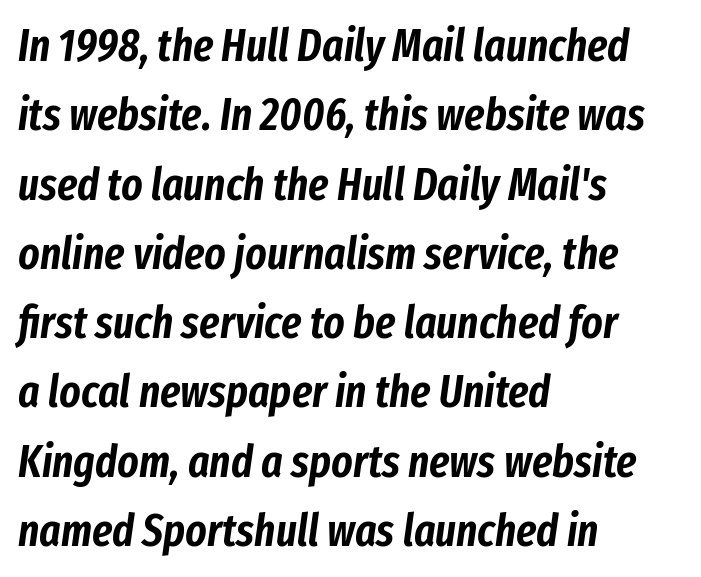
Q: Is the text italic (slanted)? A: Yes, it leans right by about 8 degrees.
Q: Is the text underlined? A: No.
Q: How is the paragraph aligned? A: Left-aligned.
Q: Is the spacing between letters normal or unusually wide? A: Normal.
Q: Is the spacing between lines tight, normal or loose? A: Normal.
Q: Width (condensed, normal, or wide)? A: Condensed.
Q: Stroke contrast? A: Low.
Q: x-height? A: Medium.
Q: Monospaced? A: No.
